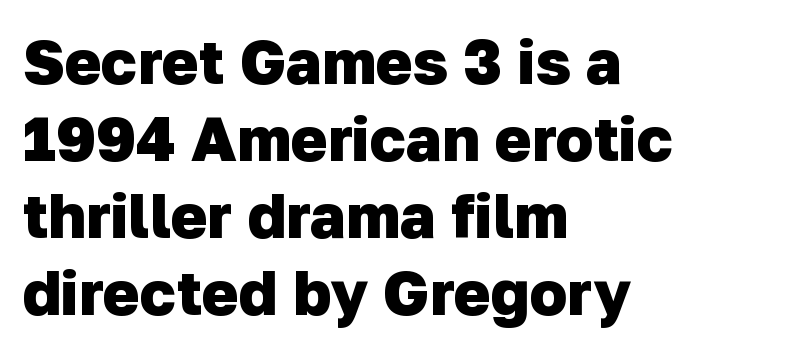
The image shows 62 px heavy sans-serif type; set left-aligned, line spacing 1.24x, normal letter spacing, not underlined; low stroke contrast and a medium x-height.
